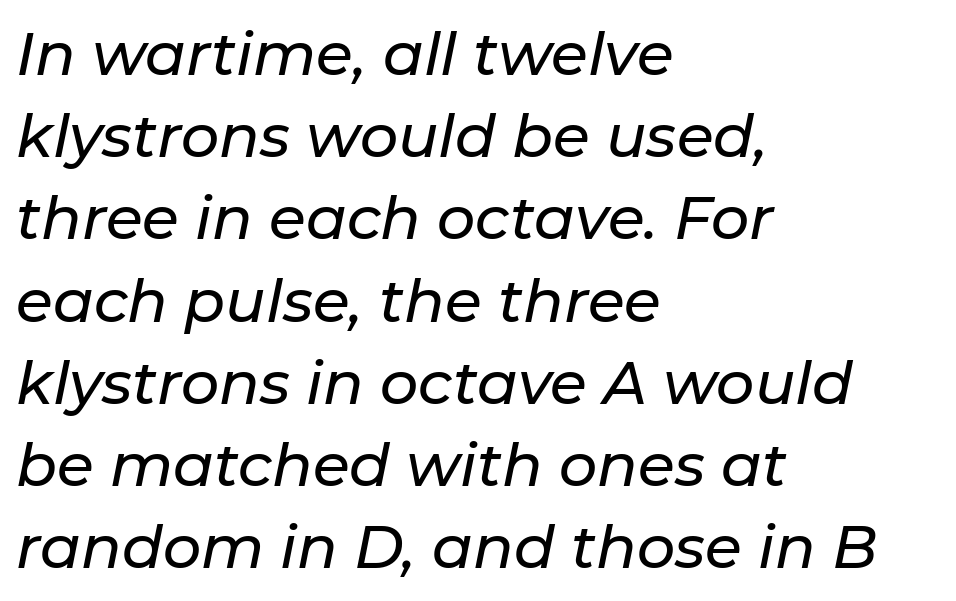
Any mark beneath the type? The region is blank. The text block is weighted toward the left margin, trailing off unevenly rightward. This sample has the flowing, uneven cadence of proportional lettering. The gaps between neighbouring characters are ordinary and unremarkable. Regular leading.
